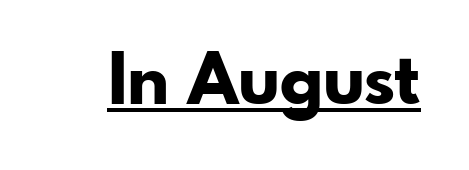
{"serif": "no", "italic": "no", "bold": "yes", "weight": "bold", "width": "normal", "stroke_contrast": "low", "x_height": "small", "monospaced": "no", "underline": "yes", "letter_spacing": "normal", "letter_spacing_em": 0.0, "glyph_px": 70}
